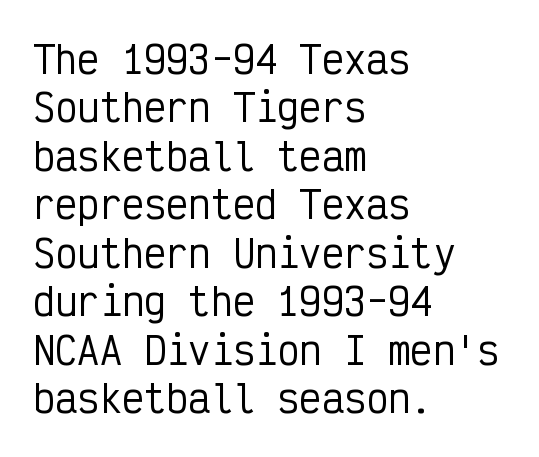
The image shows 37 px condensed sans-serif type, upright, monospaced; set left-aligned, normal line spacing (1.31x), normal letter spacing, not underlined; low stroke contrast and a medium x-height.
